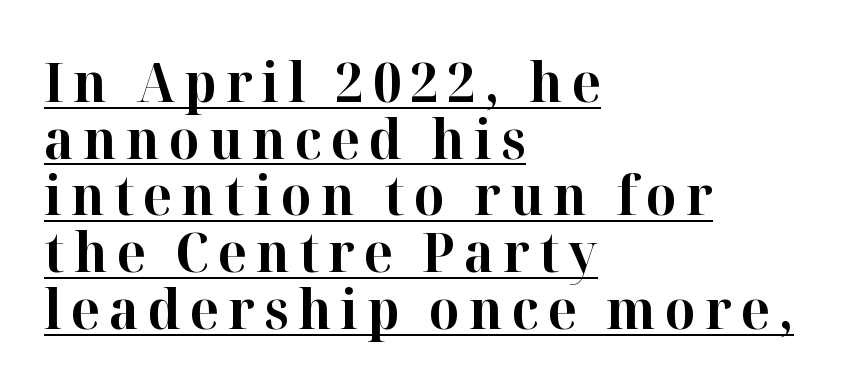
Q: Is the text bold? A: Yes.
Q: Is the text italic (slanted)? A: No, it is upright.
Q: Is the typeface a serif or a sans-serif typeface? A: Serif.
Q: Is the text underlined? A: Yes.
Q: How is the paragraph aligned? A: Left-aligned.
Q: Is the spacing between lines tight, normal or loose? A: Tight.
Q: Width (condensed, normal, or wide)? A: Normal.
Q: Stroke contrast? A: High.
Q: x-height? A: Medium.
Q: Monospaced? A: No.
